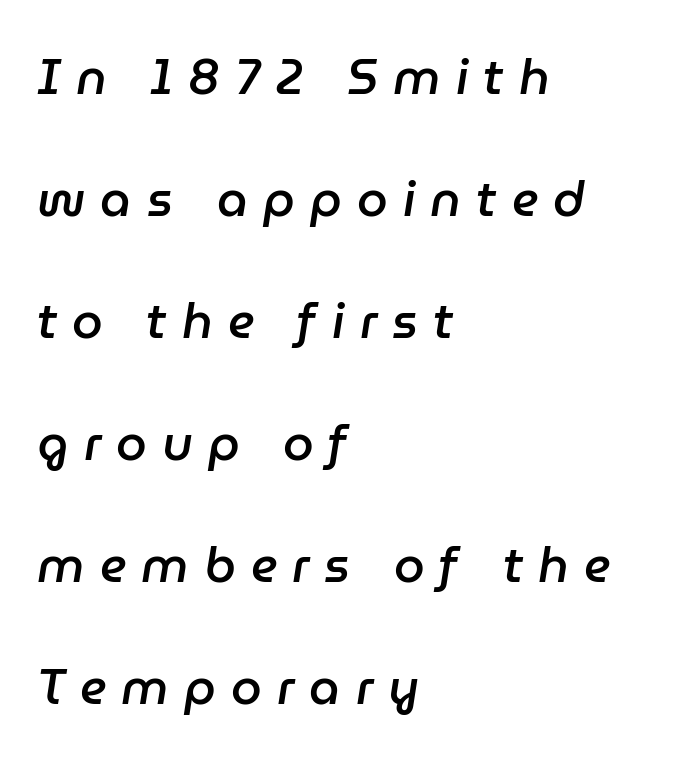
Is this a fixed-width face? No — the glyphs have proportional, varying widths. In terms of posture, this sample is oblique. The gap between lines stays unmarked. Airy leading. The line texture is sparse and dotted thanks to wide tracking.
